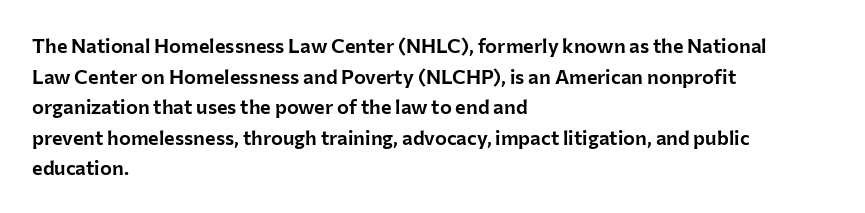
Posture: upright roman. Where is the straight margin? On the left. The passage shown stacks its lines at a standard gap. The passage shown is not underscored anywhere. The tracking reads as untouched default to a designer's eye.
